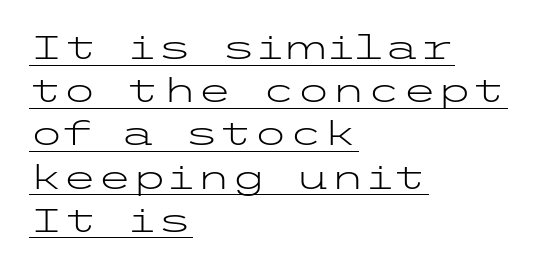
{"serif": "no", "italic": "no", "bold": "no", "weight": "light", "width": "wide", "stroke_contrast": "low", "x_height": "medium", "underline": "yes", "align": "left", "line_spacing": "normal", "line_spacing_ratio": 1.35, "letter_spacing": "normal", "letter_spacing_em": 0.0, "glyph_px": 32}
